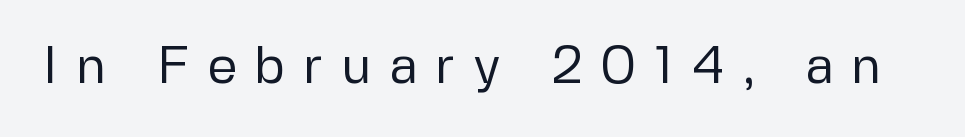
{"serif": "no", "italic": "no", "bold": "no", "weight": "regular", "width": "normal", "stroke_contrast": "low", "x_height": "medium", "monospaced": "no", "underline": "no", "letter_spacing": "wide", "letter_spacing_em": 0.33, "glyph_px": 53}
